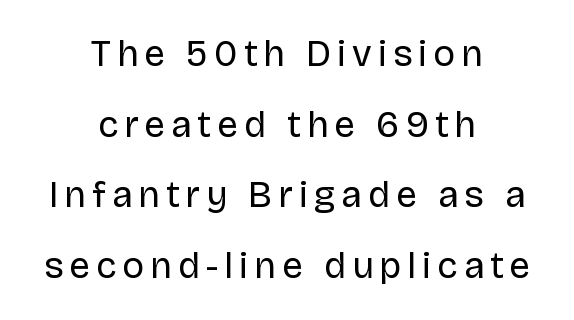
This block would shrink considerably if given ordinary leading; it's expanded now. Visually the block forms a symmetrical silhouette, jagged on both flanks. The passage shown is typed in a proportional face where columns would drift. The lettering holds an erect, upright posture throughout. The foot of each line stays bare and open. Compared with a typical body face, this is equally light or lighter still.
